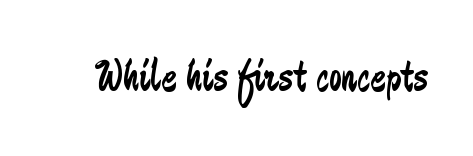
The image shows 46 px regular-weight, condensed sans-serif type; set normal letter spacing, not underlined; low stroke contrast and a small x-height.
